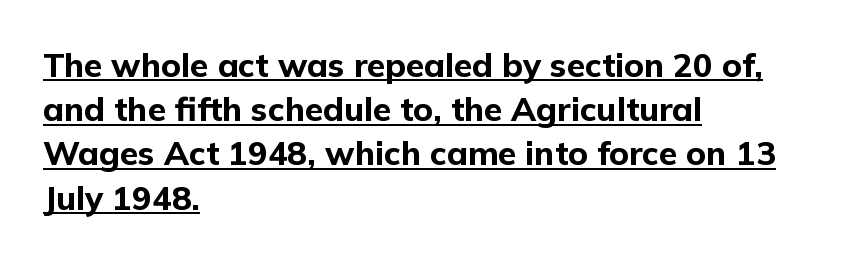
Italic? Not at all — the glyphs are vertical. Does the leading feel generous? No, just average. Nothing unusual about the tracking: characters are spaced as the font intends. The rendering shows plain stroke endings on the letterforms — a sans-serif design.
